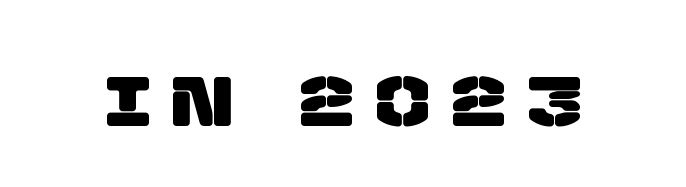
{"serif": "no", "width": "normal", "stroke_contrast": "low", "x_height": "large", "monospaced": "no", "underline": "no", "letter_spacing": "wide", "letter_spacing_em": 0.33, "glyph_px": 70}
